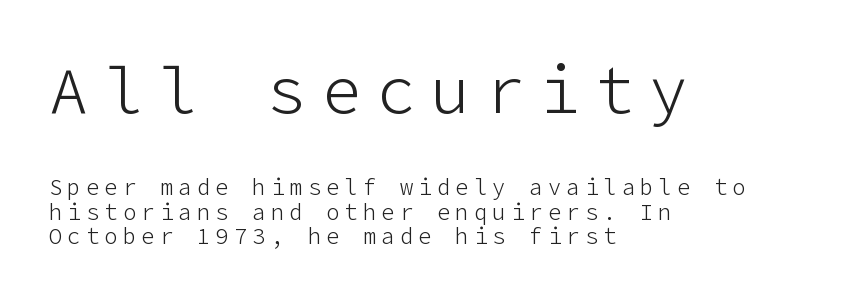
A clean baseline with only descenders dipping below it. No heavy texture on the line: the type isn't bold. Posture: straight, roman, zero tilt. The letters in the upper block stand taller than those in the block below.
